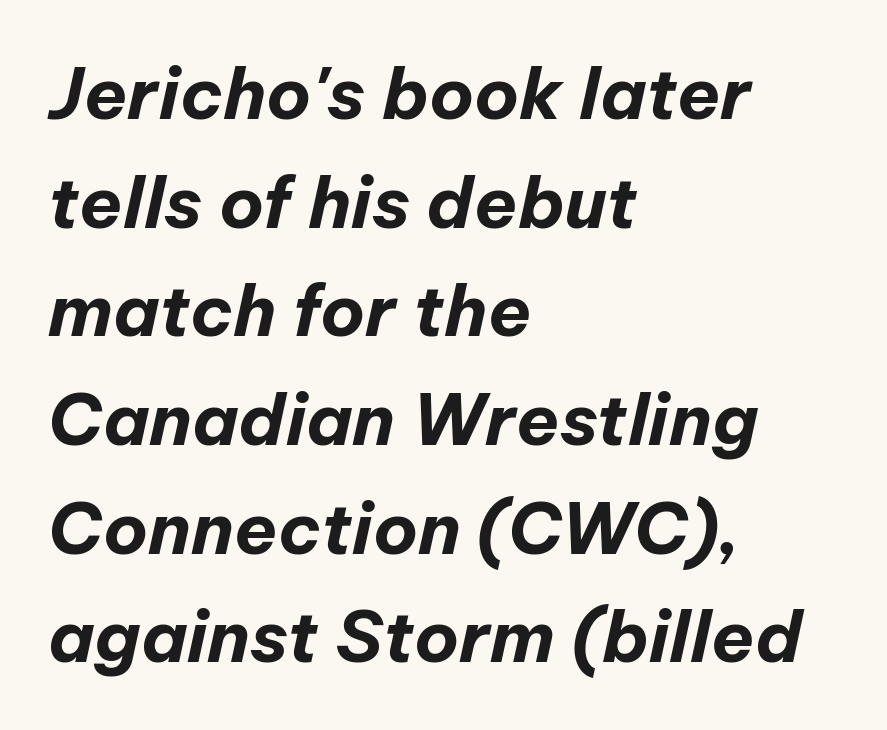
These lines were composed using italics. Tracking value appears to be zero — textbook default spacing. Underlining? Definitely not there. The sample has been set heavy, in full bold. A typesetter would call this leading conventional body-copy spacing. A typesetter would call this proportional, since set widths differ per character.
